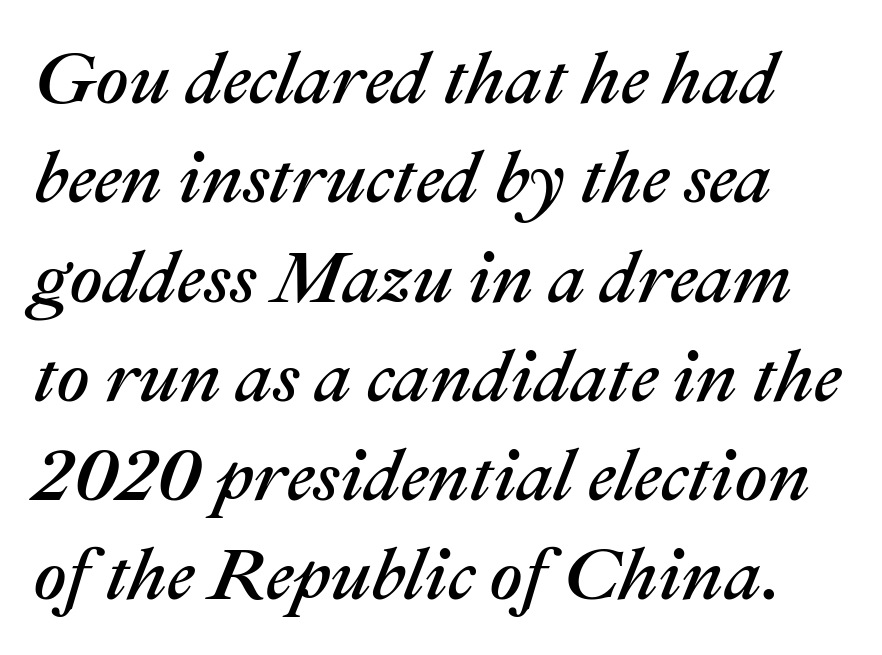
Do the characters align in a grid? No, the font is proportional. The space directly below the letters is spotless. This sample uses an oblique cut, with every glyph tilted off the vertical. This sample keeps an unexceptional amount of space between lines.
